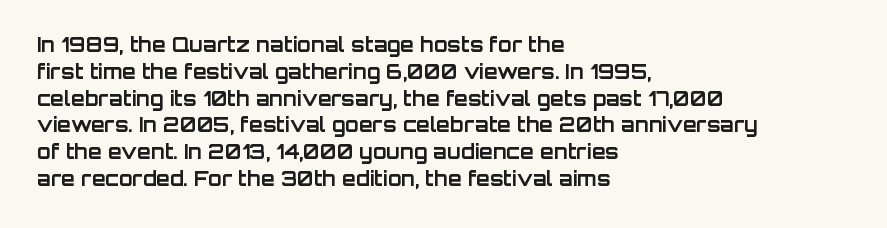
It's the straight-up-and-down kind of type. The letters sit at their default tracking, neither squeezed nor spread. Line starts are locked; line ends wander. This is heavy type, rendered in bold. Baseline-to-baseline distance is the conventional proportion of letter height.
